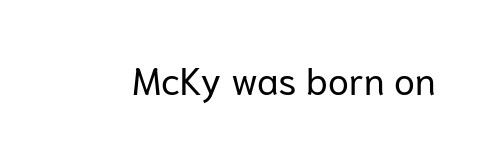
Font category for this specimen: sans-serif. On a weight scale, this lands at 450 or below. The line texture is even and compact thanks to regular tracking. Characters remain perfectly vertical along every line. Unmarked baselines from the first word to the last.
